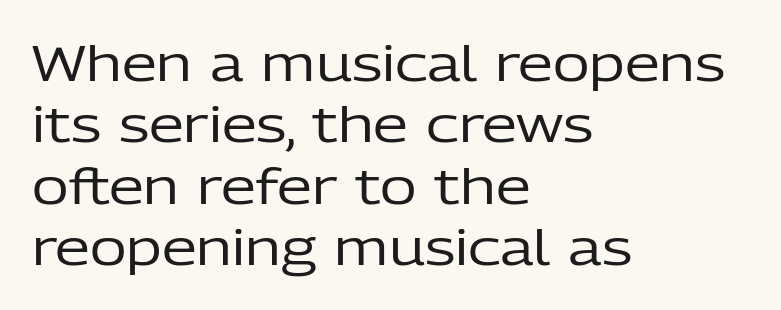
{"serif": "no", "italic": "no", "bold": "no", "weight": "regular", "width": "normal", "stroke_contrast": "low", "x_height": "medium", "monospaced": "no", "underline": "no", "align": "left", "line_spacing_ratio": 1.23, "letter_spacing": "normal", "letter_spacing_em": 0.0, "glyph_px": 50}
